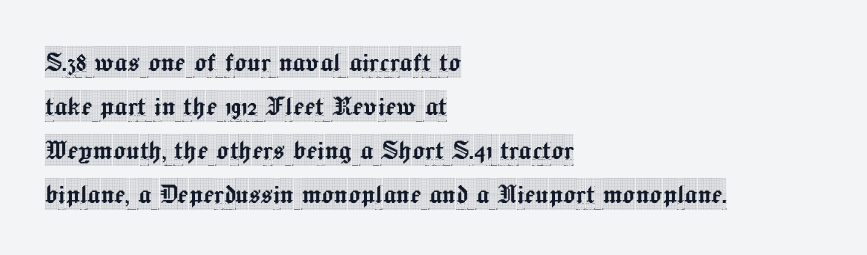
Inter-character spacing is left at the font's built-in metrics. Vertical spacing — default. To sum up the face: it has serifs. The setting favours the left margin, as ordinary paragraphs usually do. The zone under the glyphs is completely vacant.
